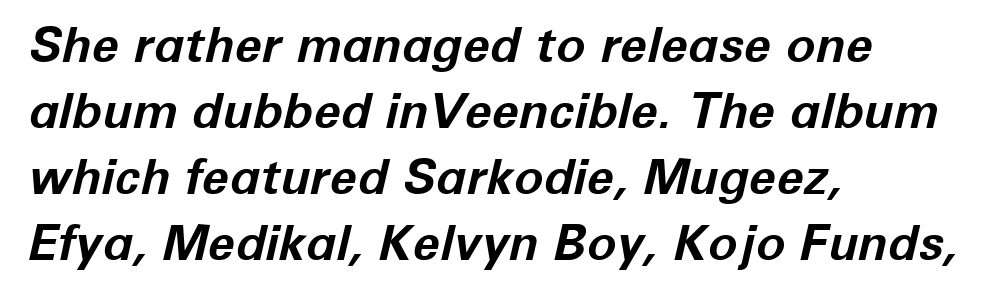
The image shows 49 px bold type, italic (leaning right); set left-aligned, normal line spacing (1.35x), normal letter spacing, not underlined; low stroke contrast and a medium x-height.
